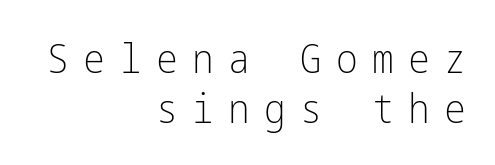
Q: Is the text bold? A: No.
Q: Is the text italic (slanted)? A: No, it is upright.
Q: Is the typeface a serif or a sans-serif typeface? A: Sans-serif.
Q: Is the text underlined? A: No.
Q: How is the paragraph aligned? A: Right-aligned.
Q: Is the spacing between letters normal or unusually wide? A: Unusually wide.
Q: Width (condensed, normal, or wide)? A: Condensed.
Q: Stroke contrast? A: Low.
Q: x-height? A: Medium.
